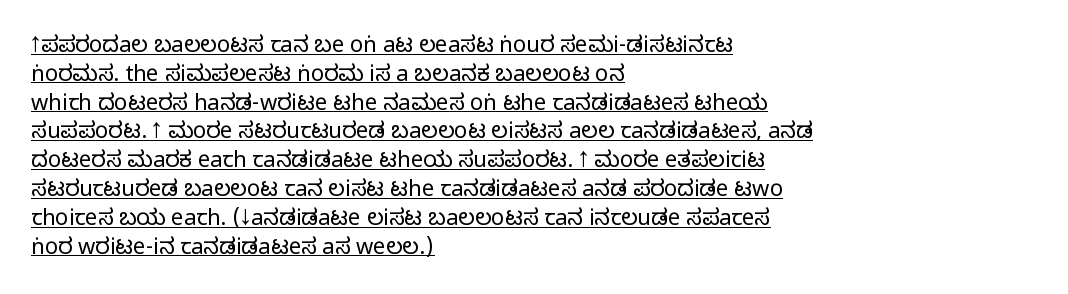
The horizontal fit of the characters is conventional and even. Heft: none added — not bold. Does a line run under the words? Yes, clearly. Honestly, the row spacing looks completely unremarkable. These lines were composed using upright roman letters. Horizontally, the lines are justified to the leading edge only.
